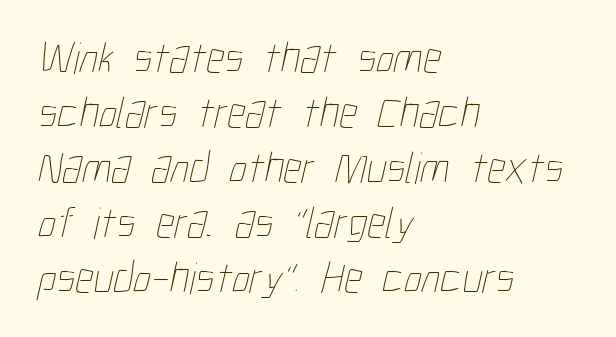
{"bold": "no", "weight": "thin", "width": "condensed", "stroke_contrast": "low", "x_height": "medium", "monospaced": "no", "underline": "no", "align": "left", "line_spacing_ratio": 1.22, "letter_spacing": "normal", "letter_spacing_em": 0.0, "glyph_px": 45}
